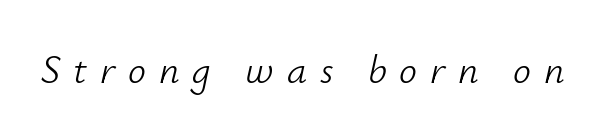
Each letter keeps its own natural width here, so spacing adapts to shape. Type without underlining. Slant detected: the letters are inclined. Is the letter spacing exaggerated? Yes — the characters are pushed far apart. Letters have the restrained weight of plain body copy at most.
